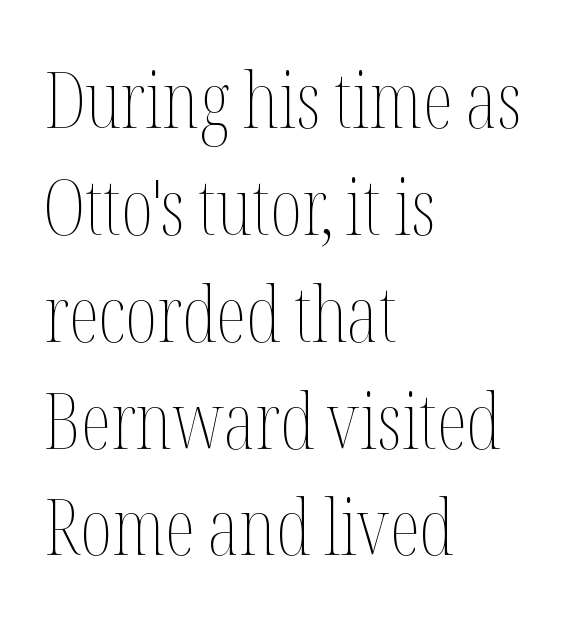
Q: Is the text bold? A: No.
Q: Is the text italic (slanted)? A: No, it is upright.
Q: Is the text underlined? A: No.
Q: How is the paragraph aligned? A: Left-aligned.
Q: Is the spacing between letters normal or unusually wide? A: Normal.
Q: Is the spacing between lines tight, normal or loose? A: Normal.
Q: Width (condensed, normal, or wide)? A: Condensed.
Q: Stroke contrast? A: Medium.
Q: x-height? A: Medium.
Q: Monospaced? A: No.
